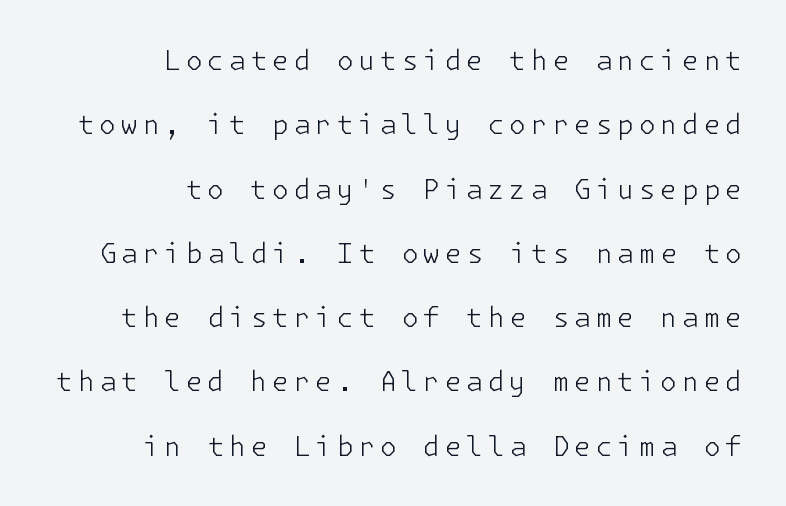
Q: Is the text bold? A: No.
Q: Is the text italic (slanted)? A: No, it is upright.
Q: Is the text underlined? A: No.
Q: How is the paragraph aligned? A: Right-aligned.
Q: Is the spacing between lines tight, normal or loose? A: Loose.
